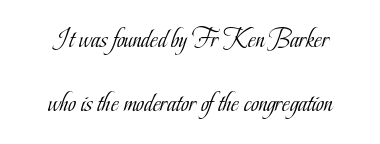
{"bold": "no", "underline": "no", "align": "center", "line_spacing": "loose", "line_spacing_ratio": 2.38, "letter_spacing": "normal", "letter_spacing_em": 0.0, "glyph_px": 27}
